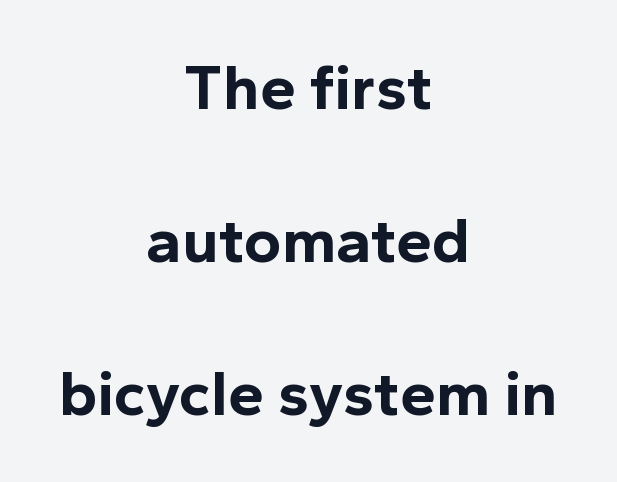
Underlining? Definitely not there. The block of text is sparse from top to bottom, with ample space between rows. Italic: no, the glyphs are upright roman. Emphasis by weight is at full strength: bold.
